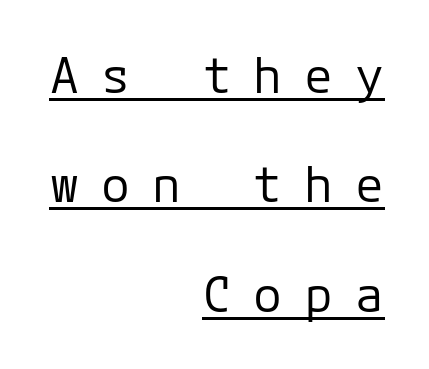
The image shows 48 px regular-weight sans-serif type, upright, monospaced; set right-aligned, loose line spacing (2.28x), unusually wide letter spacing (+0.46 em), underlined; low stroke contrast and a medium x-height.
